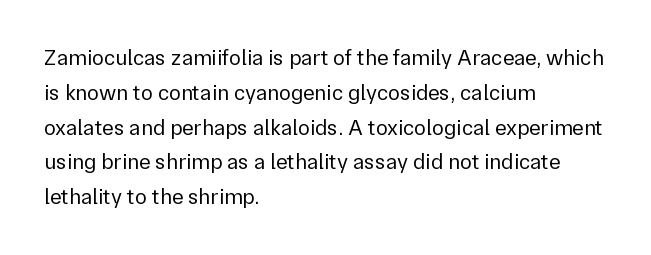
The image shows 22 px text type, upright; set left-aligned, normal line spacing (1.58x), normal letter spacing, not underlined.
